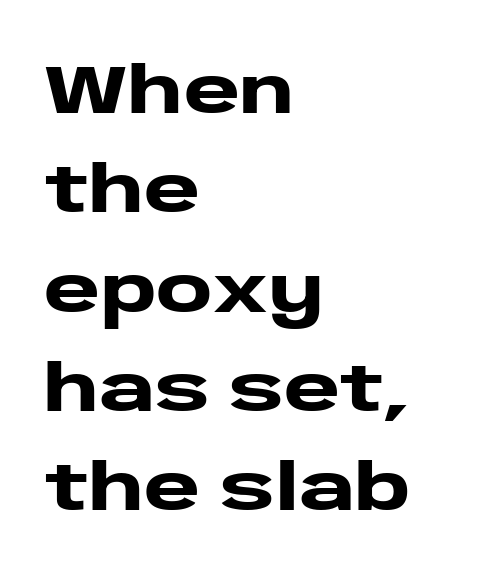
{"serif": "no", "italic": "no", "bold": "yes", "weight": "heavy", "width": "wide", "stroke_contrast": "low", "x_height": "large", "monospaced": "no", "underline": "no", "align": "left", "line_spacing": "normal", "line_spacing_ratio": 1.46, "letter_spacing": "normal", "letter_spacing_em": 0.0, "glyph_px": 68}
